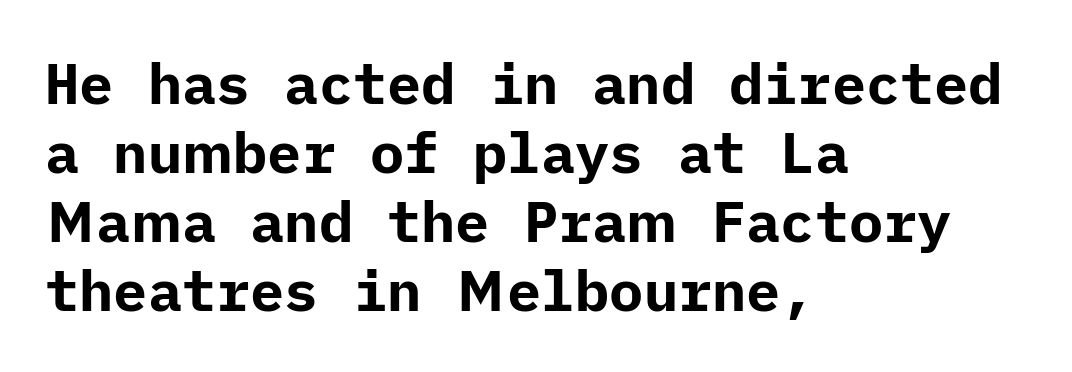
I'd call this a sans setting — the letters go barefoot. The space directly below the letters is spotless. Each word holds together tightly as a unit, with standard inter-letter gaps. Weight: bold.
